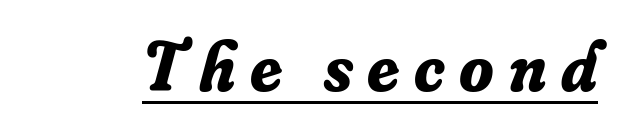
The image shows 70 px bold serif type, italic (leaning right); set unusually wide letter spacing (+0.21 em), underlined; low stroke contrast and a small x-height.
